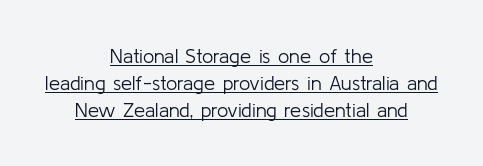
{"italic": "no", "bold": "no", "underline": "yes", "align": "center", "line_spacing": "normal", "line_spacing_ratio": 1.35, "letter_spacing": "normal", "letter_spacing_em": 0.0, "glyph_px": 20}
